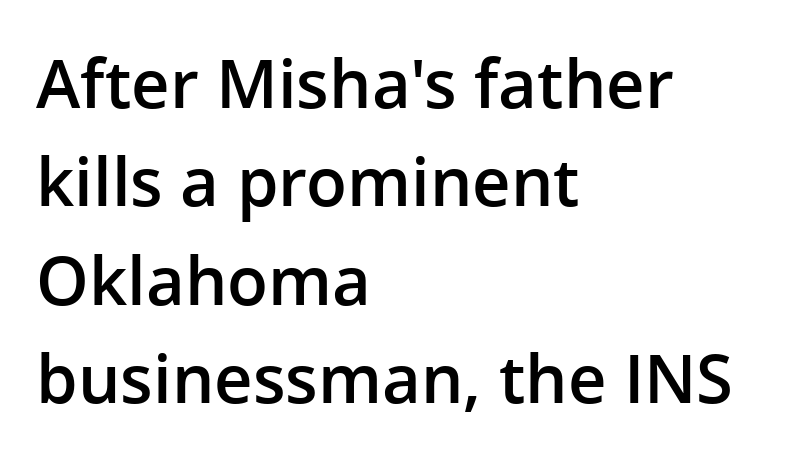
Q: Is the text bold? A: Semi-bold.
Q: Is the text italic (slanted)? A: No, it is upright.
Q: Is the typeface a serif or a sans-serif typeface? A: Sans-serif.
Q: Is the text underlined? A: No.
Q: How is the paragraph aligned? A: Left-aligned.
Q: Is the spacing between letters normal or unusually wide? A: Normal.
Q: Is the spacing between lines tight, normal or loose? A: Normal.
Q: Width (condensed, normal, or wide)? A: Normal.
Q: Stroke contrast? A: Low.
Q: x-height? A: Medium.
Q: Monospaced? A: No.
